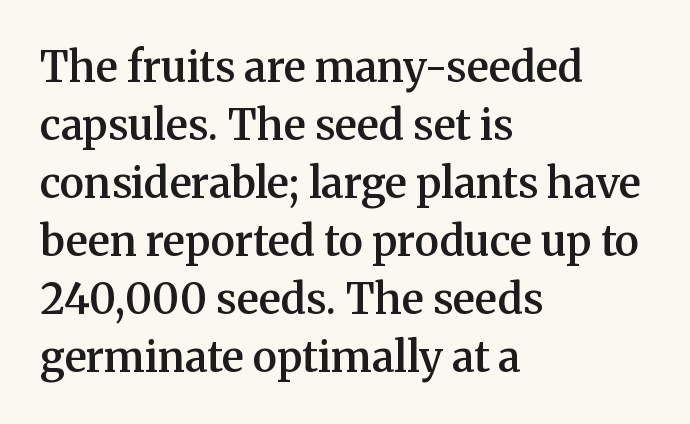
The image shows 42 px semibold serif type, upright; set left-aligned, normal line spacing (1.38x), normal letter spacing, not underlined; medium stroke contrast and a medium x-height.
